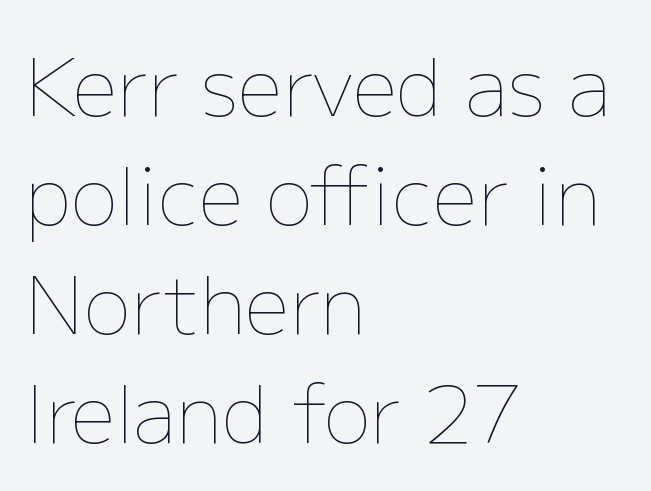
Summary of vertical rhythm: regular, with standard interline spacing. You could not count columns in this text — the font is proportionally spaced. Notice how the stems are strictly vertical — no italics here. Decoration check: the copy has no underline. Compared with typical body copy, the letter spacing here is the same.
